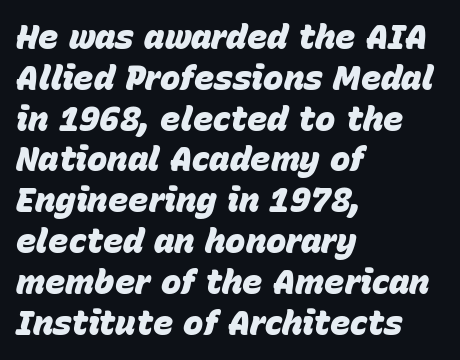
The letters sit at their default tracking, neither squeezed nor spread. Each letter keeps its own natural width here, so spacing adapts to shape. These lines are set flush left with a ragged right edge. Looking at the ascenders, they clearly lean.
